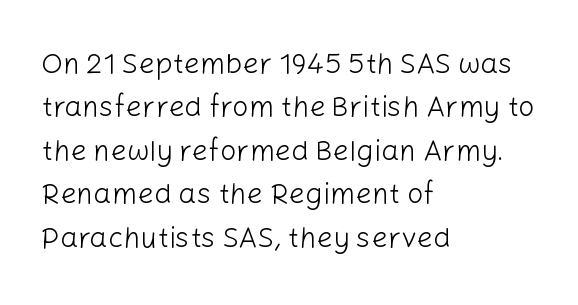
{"serif": "no", "italic": "no", "bold": "no", "weight": "light", "width": "normal", "stroke_contrast": "low", "x_height": "medium", "monospaced": "no", "underline": "no", "align": "left", "line_spacing": "normal", "line_spacing_ratio": 1.5, "letter_spacing": "normal", "letter_spacing_em": 0.0, "glyph_px": 29}
